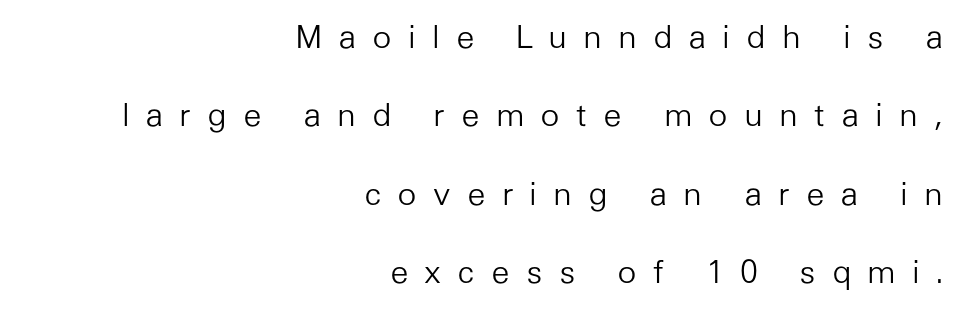
{"serif": "no", "italic": "no", "bold": "no", "weight": "light", "width": "normal", "stroke_contrast": "low", "x_height": "medium", "monospaced": "no", "underline": "no", "align": "right", "line_spacing": "loose", "line_spacing_ratio": 2.45, "letter_spacing": "wide", "letter_spacing_em": 0.5, "glyph_px": 32}
